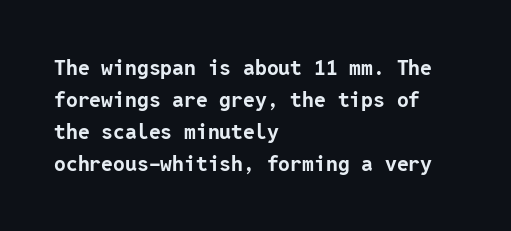
The image shows 21 px bold type, upright; set left-aligned, normal line spacing (1.52x), normal letter spacing, not underlined.
